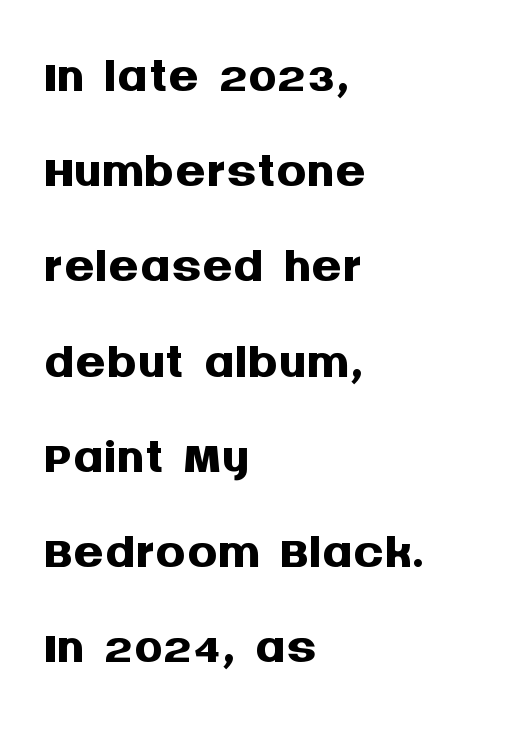
{"serif": "no", "italic": "no", "bold": "yes", "weight": "semibold", "width": "normal", "stroke_contrast": "medium", "x_height": "large", "monospaced": "no", "underline": "no", "align": "left", "line_spacing": "normal", "line_spacing_ratio": 1.27, "letter_spacing": "normal", "letter_spacing_em": 0.0, "glyph_px": 75}
